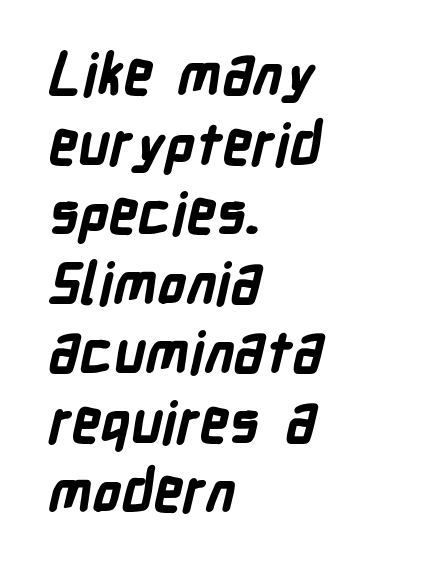
{"serif": "no", "bold": "yes", "weight": "bold", "width": "condensed", "stroke_contrast": "low", "x_height": "medium", "monospaced": "no", "underline": "no", "align": "left", "line_spacing_ratio": 1.22, "letter_spacing": "normal", "letter_spacing_em": 0.0, "glyph_px": 57}
